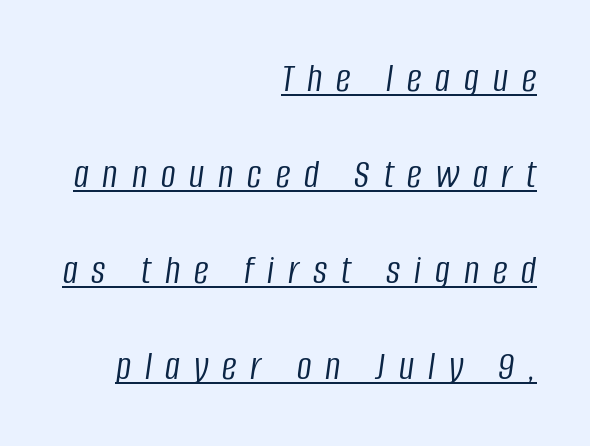
Q: Is the text bold? A: No.
Q: Is the text italic (slanted)? A: Yes, it leans right by about 8 degrees.
Q: Is the text underlined? A: Yes.
Q: How is the paragraph aligned? A: Right-aligned.
Q: Is the spacing between letters normal or unusually wide? A: Unusually wide.
Q: Is the spacing between lines tight, normal or loose? A: Loose.
Q: Width (condensed, normal, or wide)? A: Condensed.
Q: Stroke contrast? A: Low.
Q: x-height? A: Large.
Q: Monospaced? A: No.
